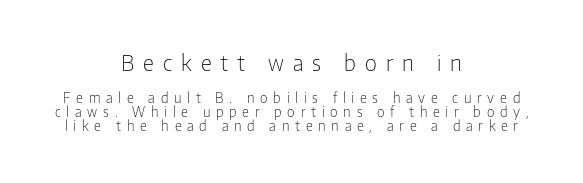
{"italic": "no", "bold": "no", "underline": "no", "align": "center", "line_spacing": "tight", "line_spacing_ratio": 1.0, "letter_spacing": "wide", "letter_spacing_em": 0.41, "larger_block": "first", "size_ratio": 1.57, "glyph_px": 22}
